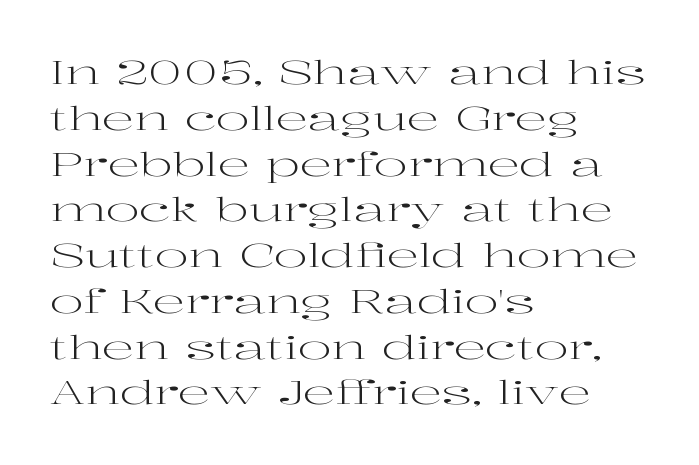
{"serif": "yes", "italic": "no", "bold": "no", "weight": "regular", "width": "wide", "stroke_contrast": "high", "x_height": "medium", "monospaced": "no", "underline": "no", "align": "left", "line_spacing": "normal", "line_spacing_ratio": 1.43, "letter_spacing": "normal", "letter_spacing_em": 0.0, "glyph_px": 32}
